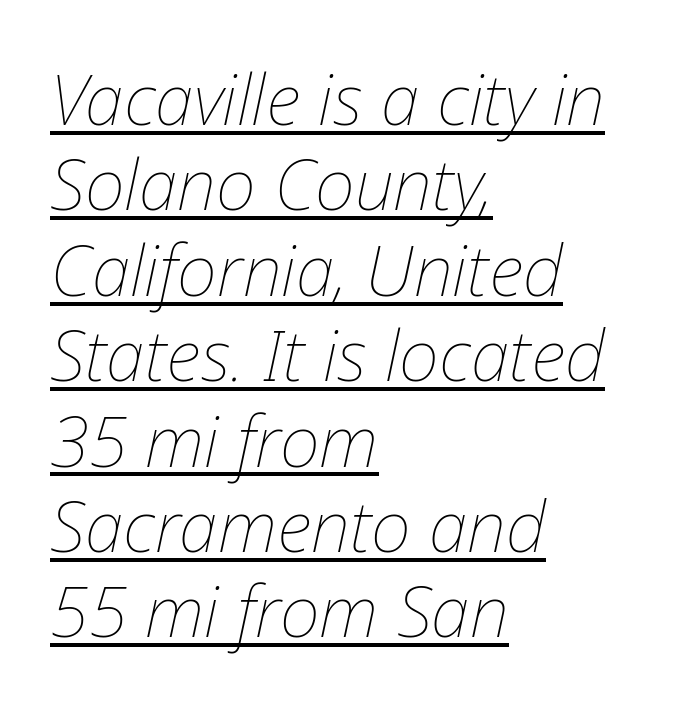
{"italic": "yes", "lean": "right", "slant_degrees": 12, "bold": "no", "weight": "thin", "width": "normal", "stroke_contrast": "low", "x_height": "medium", "monospaced": "no", "underline": "yes", "align": "left", "line_spacing_ratio": 1.22, "letter_spacing": "normal", "letter_spacing_em": 0.0, "glyph_px": 70}
